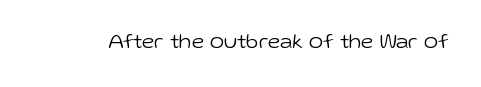
The space directly below the letters is spotless. Quick note: not italic, upright. The line texture is even and compact thanks to regular tracking. These glyphs show unthickened strokes, regular width or finer.
